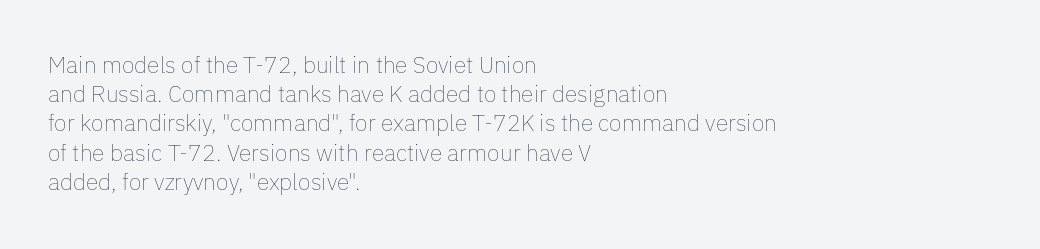
Q: Is the text bold? A: No.
Q: Is the text italic (slanted)? A: No, it is upright.
Q: Is the text underlined? A: No.
Q: How is the paragraph aligned? A: Left-aligned.
Q: Is the spacing between letters normal or unusually wide? A: Normal.
Q: Is the spacing between lines tight, normal or loose? A: Normal.
